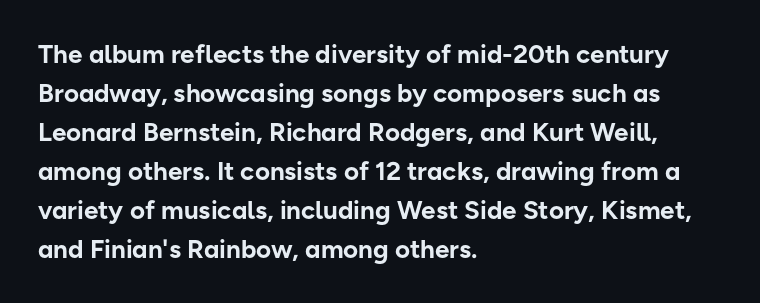
{"italic": "no", "bold": "yes", "underline": "no", "align": "left", "line_spacing": "normal", "line_spacing_ratio": 1.5, "letter_spacing": "normal", "letter_spacing_em": 0.0, "glyph_px": 26}
